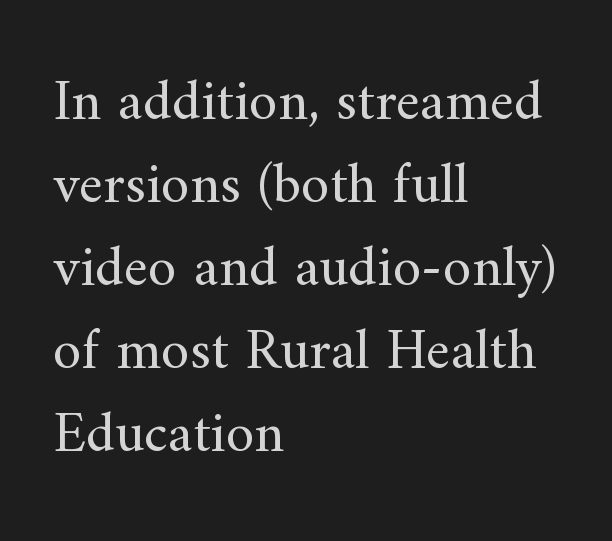
Q: Is the text bold? A: No.
Q: Is the text italic (slanted)? A: No, it is upright.
Q: Is the typeface a serif or a sans-serif typeface? A: Serif.
Q: Is the text underlined? A: No.
Q: How is the paragraph aligned? A: Left-aligned.
Q: Is the spacing between letters normal or unusually wide? A: Normal.
Q: Is the spacing between lines tight, normal or loose? A: Normal.
Q: Width (condensed, normal, or wide)? A: Normal.
Q: Stroke contrast? A: Medium.
Q: x-height? A: Small.
Q: Monospaced? A: No.
